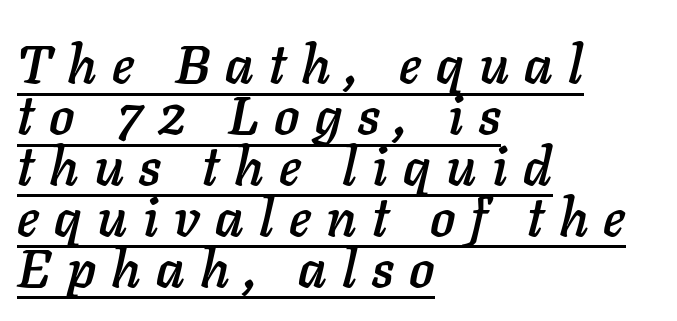
The image shows 53 px text type, italic (leaning right); set left-aligned, tight line spacing (0.96x), unusually wide letter spacing (+0.29 em), underlined; low stroke contrast and a medium x-height.
